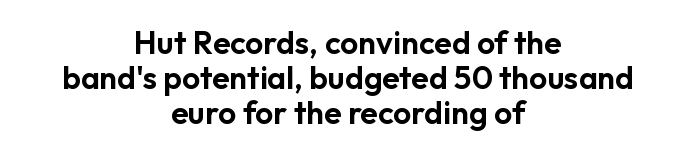
Interline gaps are noticeably narrow in this sample. Each line is balanced around a shared central axis. Underlining? Definitely not there. Posture: straight, roman, zero tilt.
